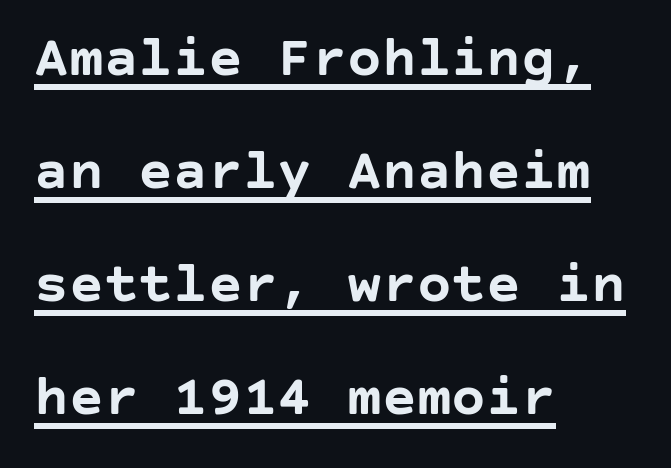
{"serif": "no", "italic": "no", "bold": "yes", "weight": "semibold", "width": "normal", "stroke_contrast": "low", "x_height": "large", "underline": "yes", "align": "left", "line_spacing": "loose", "line_spacing_ratio": 1.95, "letter_spacing": "normal", "letter_spacing_em": 0.0, "glyph_px": 58}
